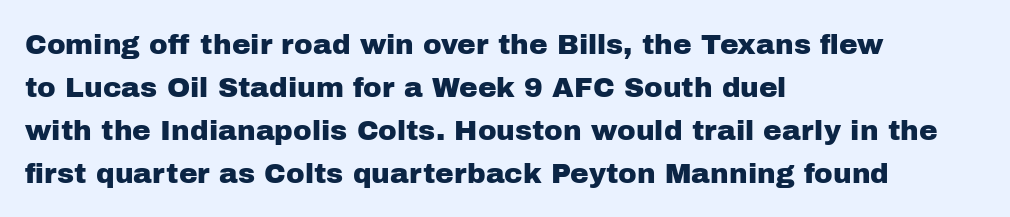
The image shows 28 px sans-serif type, upright; set left-aligned, normal line spacing (1.53x), normal letter spacing, not underlined; low stroke contrast and a medium x-height.
